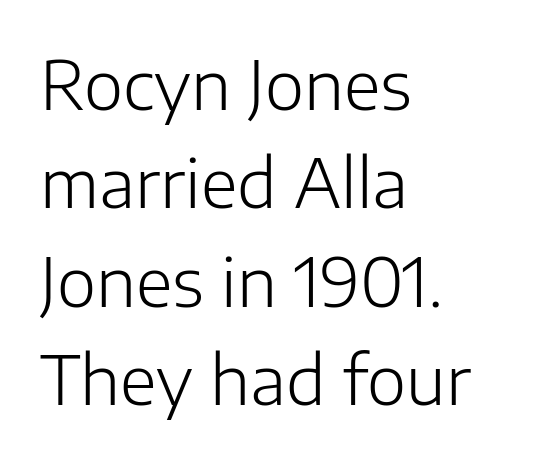
Q: Is the text bold? A: No.
Q: Is the text italic (slanted)? A: No, it is upright.
Q: Is the typeface a serif or a sans-serif typeface? A: Sans-serif.
Q: Is the text underlined? A: No.
Q: How is the paragraph aligned? A: Left-aligned.
Q: Is the spacing between letters normal or unusually wide? A: Normal.
Q: Is the spacing between lines tight, normal or loose? A: Normal.
Q: Width (condensed, normal, or wide)? A: Normal.
Q: Stroke contrast? A: Low.
Q: x-height? A: Medium.
Q: Monospaced? A: No.
